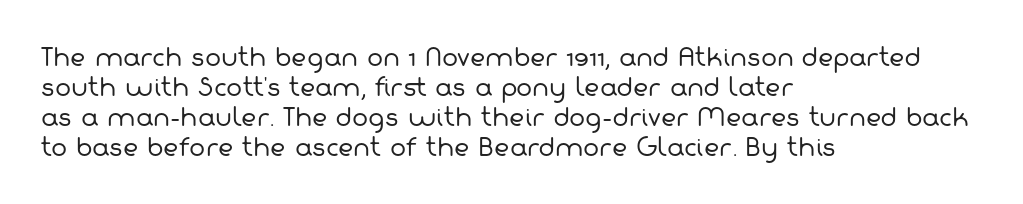
Notice how descenders clear the ascenders below comfortably — that's standard leading. The font is comparable to plain body text, perhaps lighter. Compared with a centered layout, this one pins lines to the left instead. Words float on clear page, feet unadorned. The letterforms sit shoulder to shoulder at normal distance.
